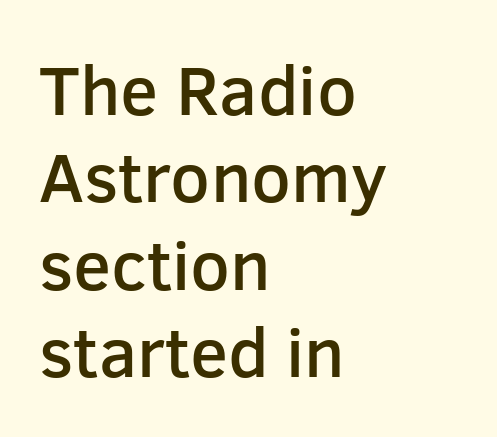
{"serif": "no", "italic": "no", "bold": "semi", "weight": "semibold", "width": "normal", "stroke_contrast": "low", "x_height": "medium", "monospaced": "no", "underline": "no", "align": "left", "line_spacing": "normal", "line_spacing_ratio": 1.25, "letter_spacing": "normal", "letter_spacing_em": 0.0, "glyph_px": 70}
